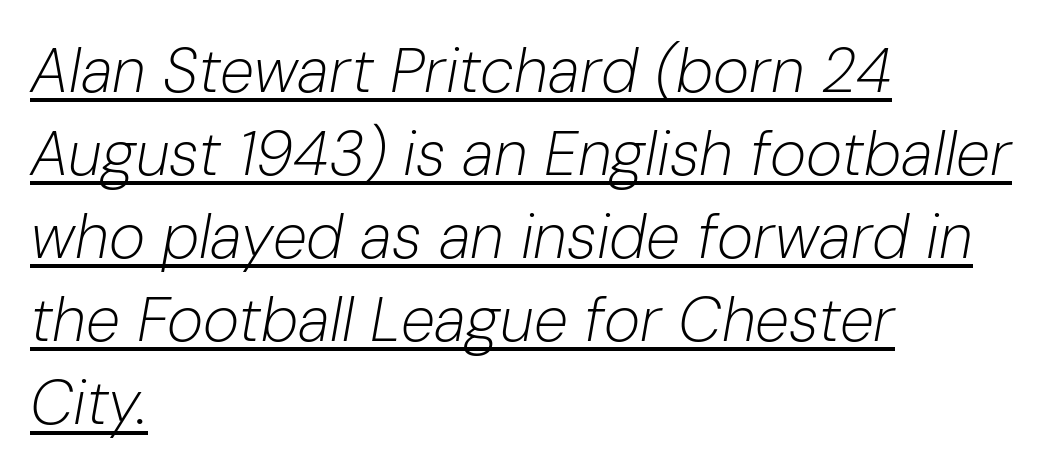
{"italic": "yes", "lean": "right", "slant_degrees": 10, "bold": "no", "weight": "light", "width": "normal", "stroke_contrast": "low", "x_height": "medium", "monospaced": "no", "underline": "yes", "align": "left", "line_spacing": "normal", "line_spacing_ratio": 1.34, "letter_spacing": "normal", "letter_spacing_em": 0.0, "glyph_px": 62}
